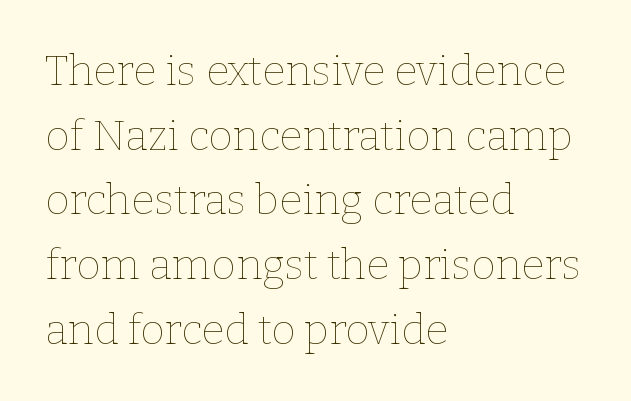
The image shows 42 px thin type, upright; set left-aligned, normal line spacing (1.54x), normal letter spacing, not underlined; low stroke contrast and a medium x-height.
